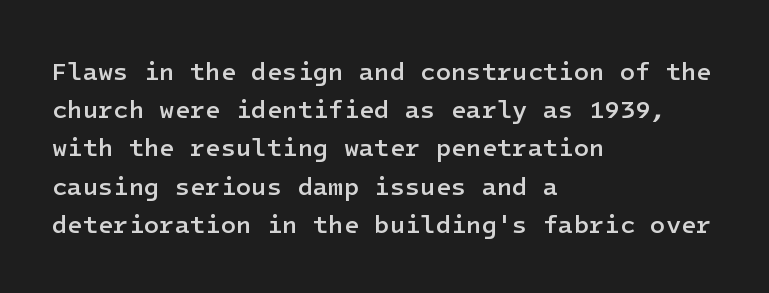
The image shows 25 px text type, upright; set left-aligned, normal line spacing (1.53x), normal letter spacing, not underlined.
